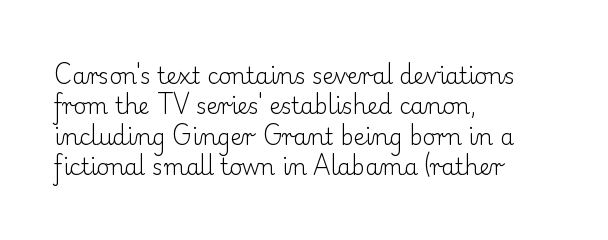
{"italic": "no", "bold": "no", "underline": "no", "align": "left", "line_spacing": "normal", "line_spacing_ratio": 1.38, "letter_spacing": "normal", "letter_spacing_em": 0.0, "glyph_px": 22}
